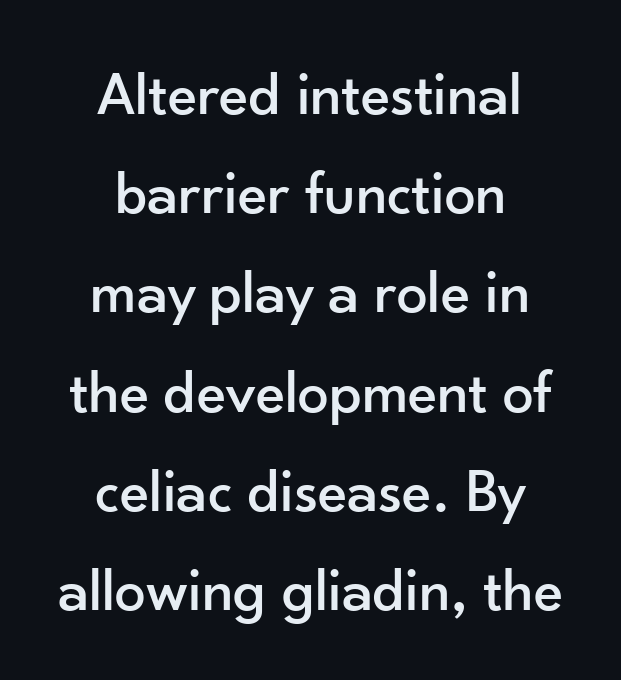
{"serif": "no", "italic": "no", "width": "normal", "stroke_contrast": "low", "x_height": "small", "monospaced": "no", "underline": "no", "align": "center", "line_spacing": "normal", "line_spacing_ratio": 1.6, "letter_spacing": "normal", "letter_spacing_em": 0.0, "glyph_px": 62}
